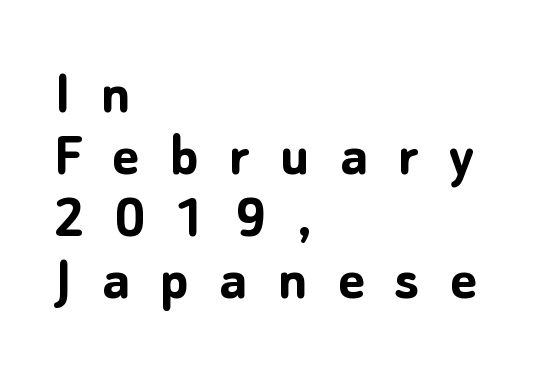
{"serif": "no", "italic": "no", "bold": "yes", "weight": "semibold", "width": "normal", "stroke_contrast": "low", "x_height": "medium", "monospaced": "no", "underline": "no", "align": "left", "line_spacing": "tight", "line_spacing_ratio": 0.97, "letter_spacing": "wide", "letter_spacing_em": 0.47, "glyph_px": 64}
